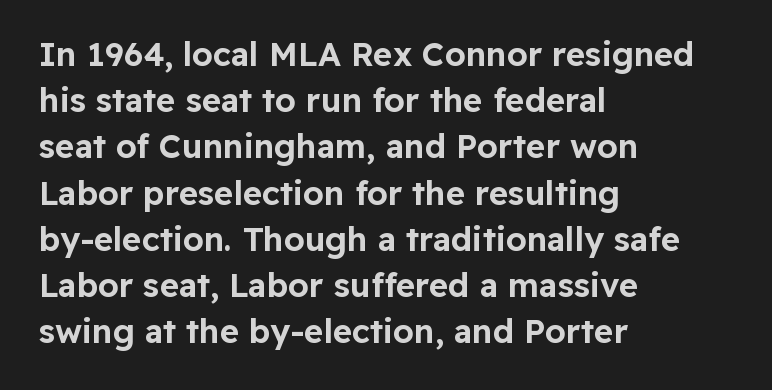
Q: Is the text italic (slanted)? A: No, it is upright.
Q: Is the typeface a serif or a sans-serif typeface? A: Sans-serif.
Q: Is the text underlined? A: No.
Q: How is the paragraph aligned? A: Left-aligned.
Q: Is the spacing between letters normal or unusually wide? A: Normal.
Q: Is the spacing between lines tight, normal or loose? A: Normal.
Q: Width (condensed, normal, or wide)? A: Normal.
Q: Stroke contrast? A: Low.
Q: x-height? A: Medium.
Q: Monospaced? A: No.
